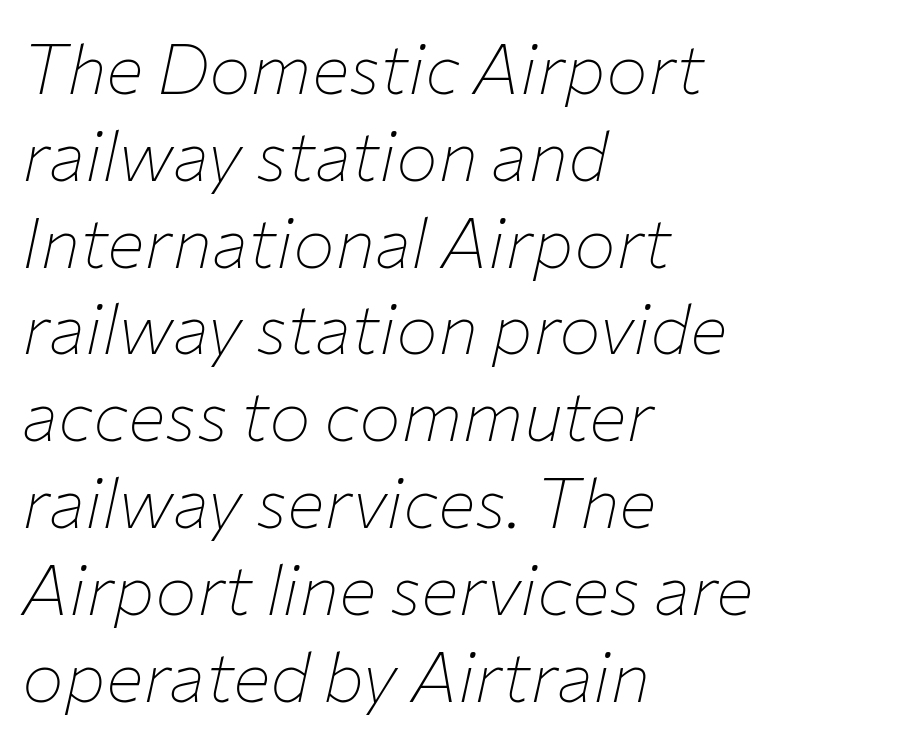
The image shows 70 px thin type, italic (leaning right); set left-aligned, line spacing 1.24x, normal letter spacing, not underlined; low stroke contrast and a medium x-height.
